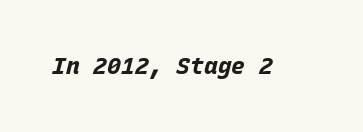
Q: Is the text bold? A: Yes.
Q: Is the text italic (slanted)? A: Yes, it leans right by about 15 degrees.
Q: Is the text underlined? A: No.
Q: Is the spacing between letters normal or unusually wide? A: Normal.
